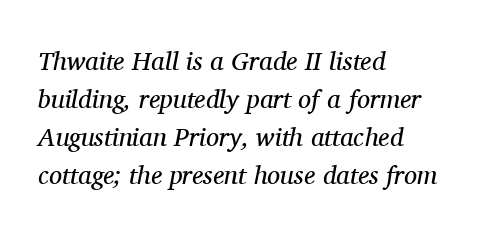
Does the leading feel generous? No, just average. Compared with ordinary roman type, these characters are visibly tilted. One-word summary of the alignment: left. The space beneath each line is pristine and unruled.
